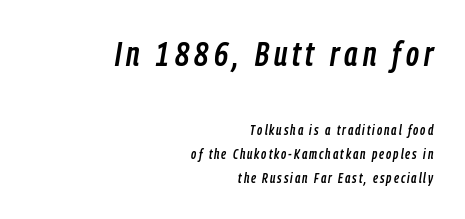
{"italic": "yes", "lean": "right", "slant_degrees": 9, "width": "condensed", "stroke_contrast": "low", "x_height": "medium", "monospaced": "no", "underline": "no", "align": "right", "line_spacing_ratio": 1.73, "larger_block": "first", "size_ratio": 2.5, "glyph_px": 35}
